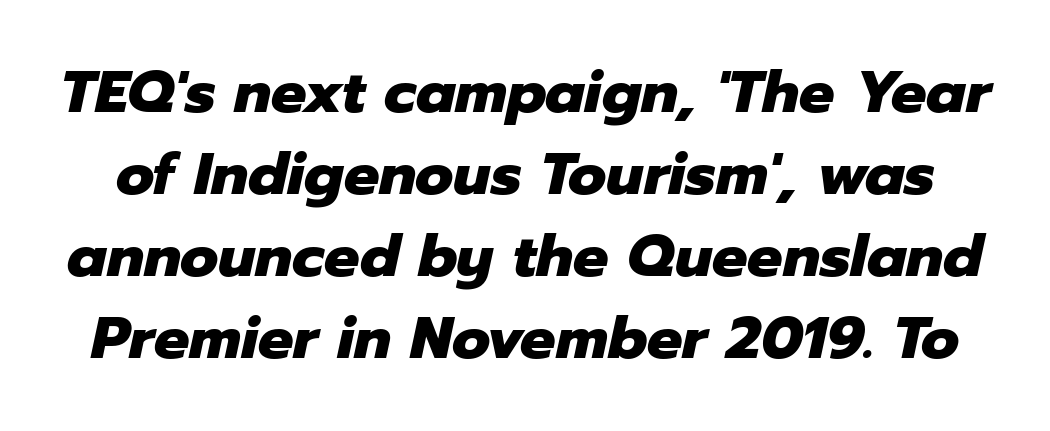
Q: Is the text bold? A: Yes.
Q: Is the text italic (slanted)? A: Yes, it leans right by about 12 degrees.
Q: Is the text underlined? A: No.
Q: Is the spacing between letters normal or unusually wide? A: Normal.
Q: Is the spacing between lines tight, normal or loose? A: Normal.
Q: Width (condensed, normal, or wide)? A: Normal.
Q: Stroke contrast? A: Low.
Q: x-height? A: Medium.
Q: Monospaced? A: No.
